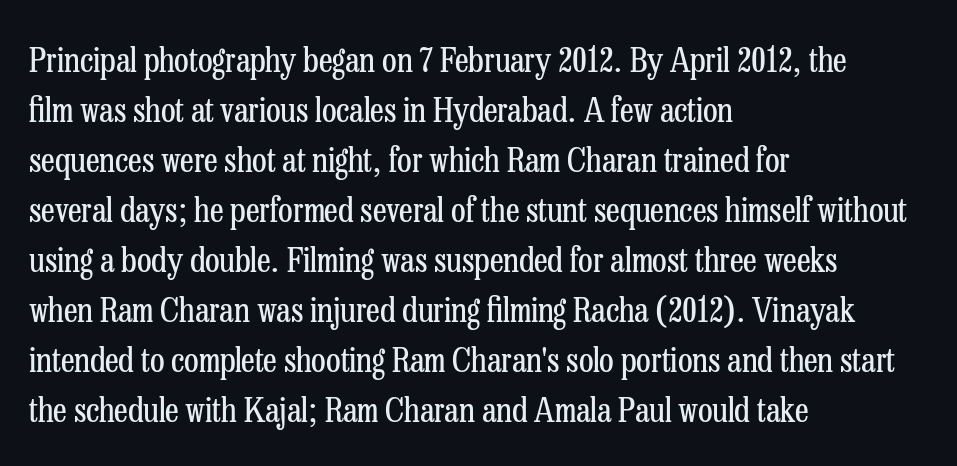
The image shows 34 px regular-weight, condensed serif type, upright; set left-aligned, normal line spacing (1.47x), normal letter spacing, not underlined; low stroke contrast and a medium x-height.
